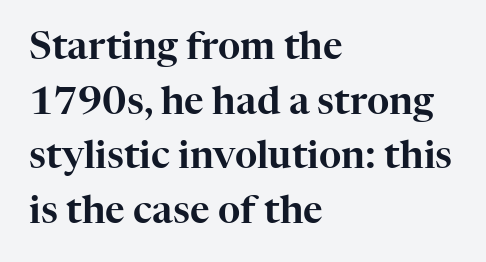
Q: Is the text italic (slanted)? A: No, it is upright.
Q: Is the typeface a serif or a sans-serif typeface? A: Serif.
Q: Is the text underlined? A: No.
Q: How is the paragraph aligned? A: Left-aligned.
Q: Is the spacing between letters normal or unusually wide? A: Normal.
Q: Is the spacing between lines tight, normal or loose? A: Normal.
Q: Width (condensed, normal, or wide)? A: Normal.
Q: Stroke contrast? A: High.
Q: x-height? A: Medium.
Q: Monospaced? A: No.
